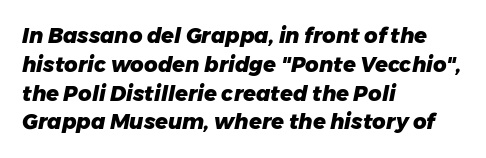
Descenders hang freely into open space. The rendering applies a slant to the glyphs. The rendering keeps characters at their native spacing. Honestly, the row spacing looks completely unremarkable. Stroke thickness is high; the sample reads as a true bold.
